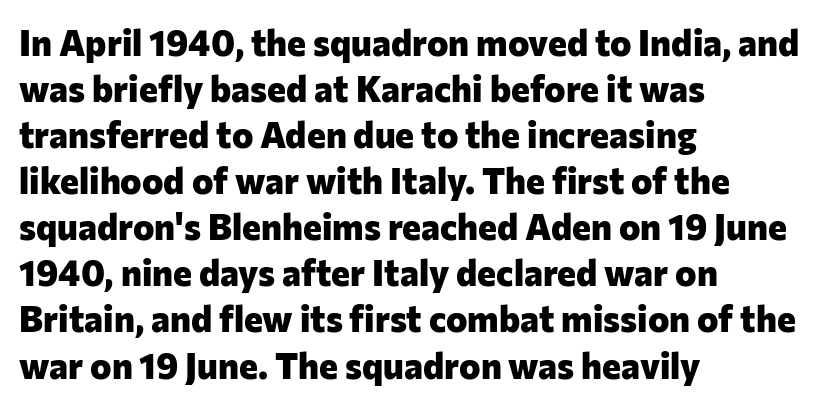
Q: Is the text bold? A: Yes.
Q: Is the text italic (slanted)? A: No, it is upright.
Q: Is the typeface a serif or a sans-serif typeface? A: Sans-serif.
Q: Is the text underlined? A: No.
Q: How is the paragraph aligned? A: Left-aligned.
Q: Is the spacing between letters normal or unusually wide? A: Normal.
Q: Is the spacing between lines tight, normal or loose? A: Normal.
Q: Width (condensed, normal, or wide)? A: Normal.
Q: Stroke contrast? A: Low.
Q: x-height? A: Medium.
Q: Monospaced? A: No.
